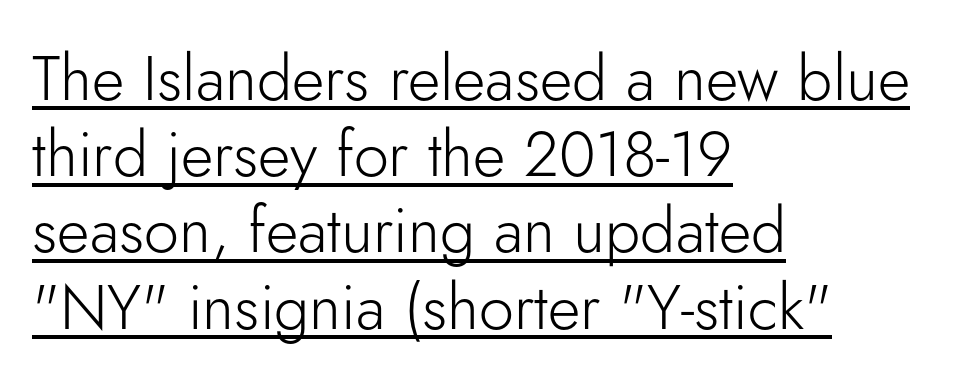
{"serif": "no", "italic": "no", "bold": "no", "weight": "light", "width": "normal", "stroke_contrast": "low", "x_height": "small", "monospaced": "no", "underline": "yes", "align": "left", "line_spacing_ratio": 1.21, "letter_spacing": "normal", "letter_spacing_em": 0.0, "glyph_px": 63}
